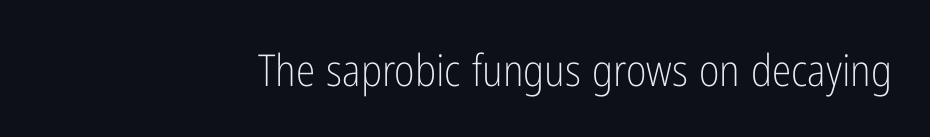
Proportional: the letters do not fall into vertical columns. I'd call this a sans setting — the letters go barefoot. The strip under each line holds only bare page. Upright lettering throughout.
